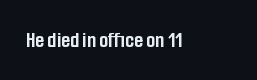
Q: Is the text bold? A: Yes.
Q: Is the text italic (slanted)? A: No, it is upright.
Q: Is the text underlined? A: No.
Q: Is the spacing between letters normal or unusually wide? A: Normal.
